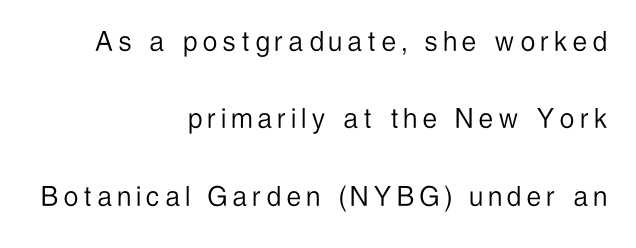
{"serif": "no", "italic": "no", "bold": "no", "weight": "light", "width": "condensed", "stroke_contrast": "low", "x_height": "medium", "monospaced": "no", "underline": "no", "align": "right", "line_spacing": "loose", "line_spacing_ratio": 2.42, "glyph_px": 32}
